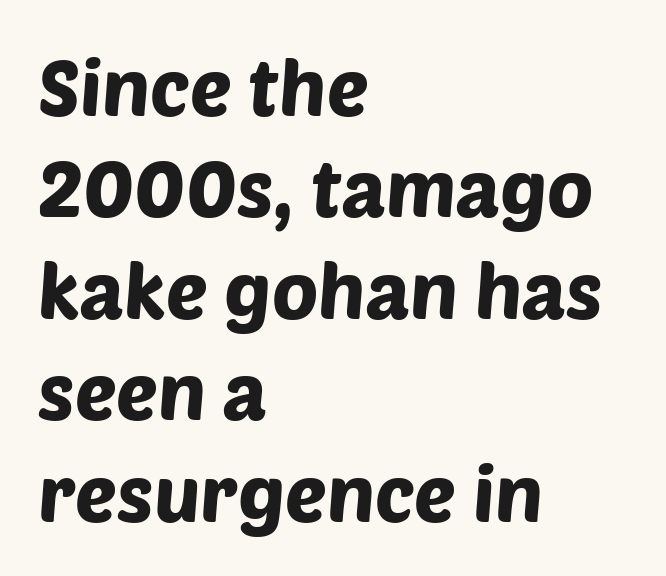
The tracking reads as untouched default to a designer's eye. Notice how the passage keeps a crisp vertical edge on the left only. Character widths vary here, with narrow letters taking less room than wide ones. The block of text has a typical density, with ordinary space between rows. Is this a sans? Yes — the strokes have no serifs.
